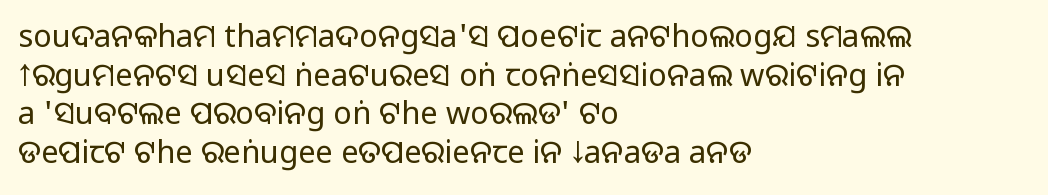
Q: Is the text bold? A: No.
Q: Is the text italic (slanted)? A: No, it is upright.
Q: Is the typeface a serif or a sans-serif typeface? A: Sans-serif.
Q: Is the text underlined? A: No.
Q: How is the paragraph aligned? A: Left-aligned.
Q: Is the spacing between letters normal or unusually wide? A: Normal.
Q: Is the spacing between lines tight, normal or loose? A: Normal.
Q: Width (condensed, normal, or wide)? A: Normal.
Q: Stroke contrast? A: Low.
Q: x-height? A: Large.
Q: Monospaced? A: No.
